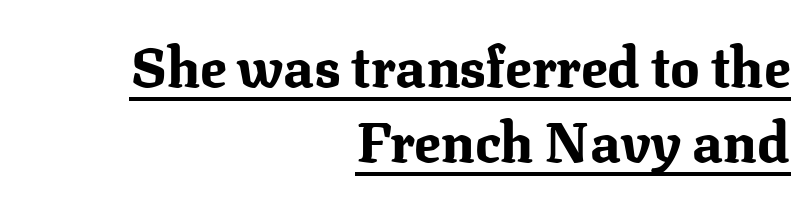
Is there any slant? The stems are plumb. Each new line begins a customary step beneath the previous one. You could not count columns in this text — the font is proportionally spaced. The specimen includes a rule beneath the text block's lines.
